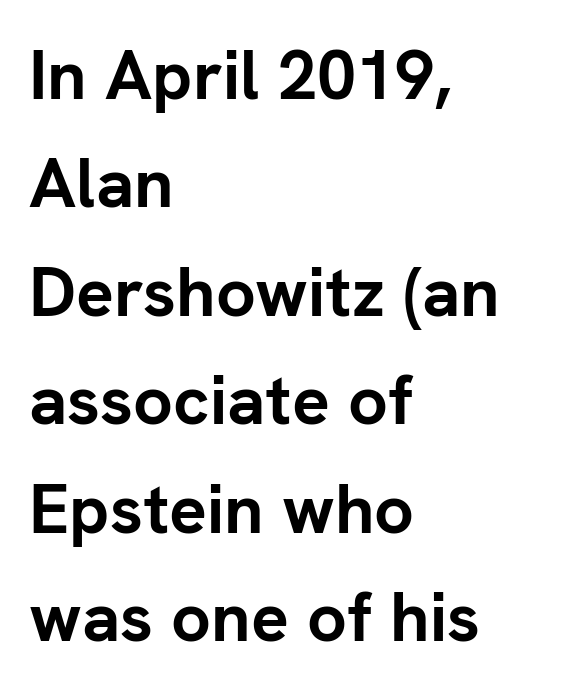
The image shows 70 px semibold sans-serif type, upright; set left-aligned, normal line spacing (1.55x), normal letter spacing, not underlined; low stroke contrast and a medium x-height.
